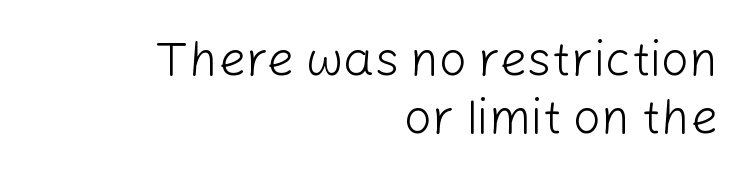
The image shows 49 px light sans-serif type, upright; set right-aligned, line spacing 1.18x, normal letter spacing, not underlined; low stroke contrast and a medium x-height.
